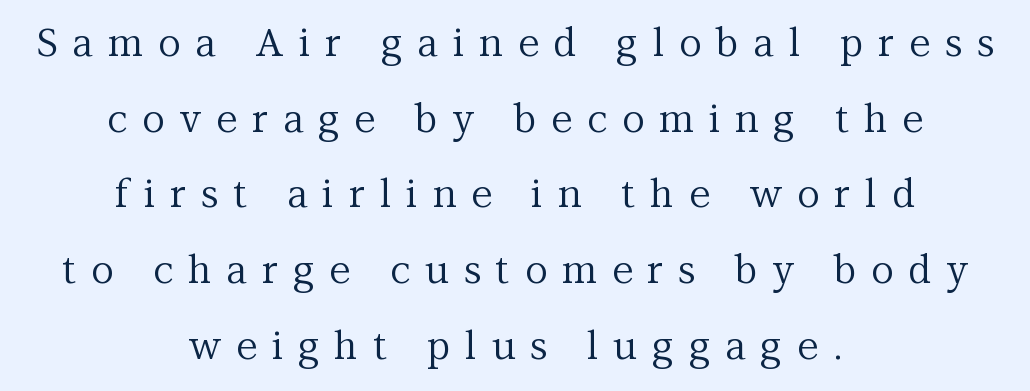
Display-style spreading of the glyphs; the letterfit is very open. The lettering stays uniformly vertical, giving the passage a roman look. A serif font was chosen for this passage. Line starts and ends both wander, symmetrically.
